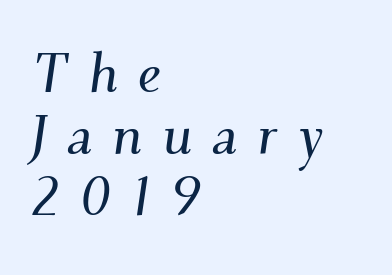
Varying glyph widths throughout — classic text-font behaviour. Which margin do the lines hug? The left one — the right edge is uneven. Reading down the column, the eye jumps only a short way to each next line. To sum up the face: it has serifs. Observe the wide spacing: letters keep a clear distance from each other. Bare-footed words on every line.
